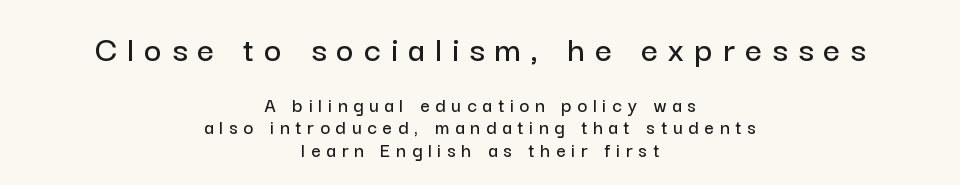
Q: Is the text italic (slanted)? A: No, it is upright.
Q: Is the typeface a serif or a sans-serif typeface? A: Sans-serif.
Q: Is the text underlined? A: No.
Q: How is the paragraph aligned? A: Centered.
Q: Is the spacing between letters normal or unusually wide? A: Unusually wide.
Q: Is the spacing between lines tight, normal or loose? A: Tight.
Q: Which block of text is set in a larger size, the first (top) or the second (bottom)? A: The first (top) one.
Q: Width (condensed, normal, or wide)? A: Normal.
Q: Stroke contrast? A: Low.
Q: x-height? A: Medium.
Q: Monospaced? A: No.
